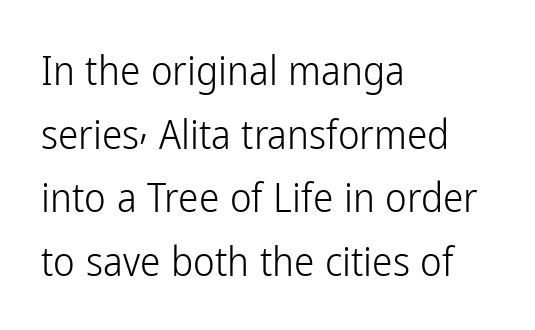
The image shows 41 px light, condensed sans-serif type, upright; set left-aligned, normal line spacing (1.55x), normal letter spacing, not underlined; low stroke contrast and a medium x-height.
